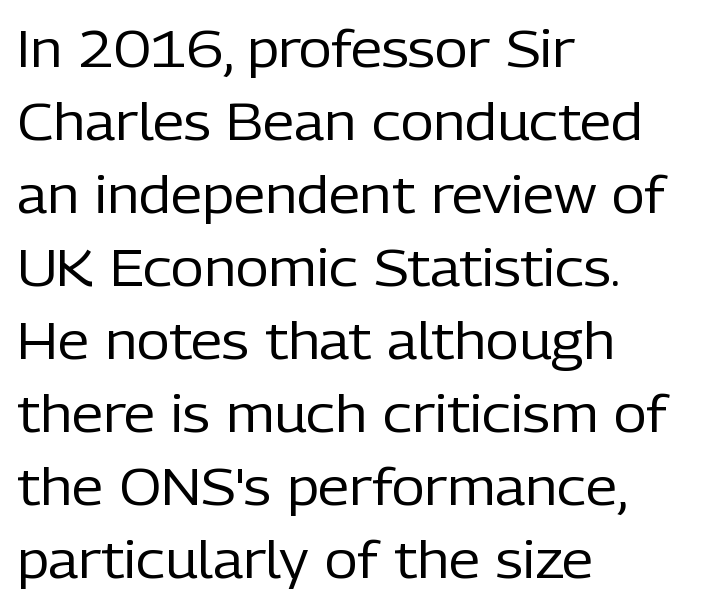
This sample is left-justified, so line endings fall wherever the words run out. Glyph-to-glyph distance matches everyday printed text. Glance below the letters and you will spot only blank space. Leading matches the norm, producing a regular column.
